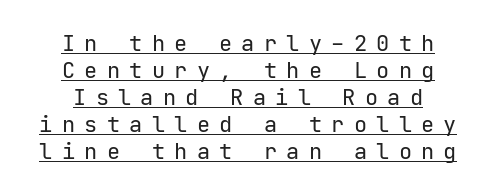
Characters follow at a spacing far wider than the type designer built in. The passage shown is underscored from start to finish. Quick note: not italic, upright. Every row of glyphs is offset so its center matches the block's center. A quiet, ordinary-to-light weight characterises the typeface.
